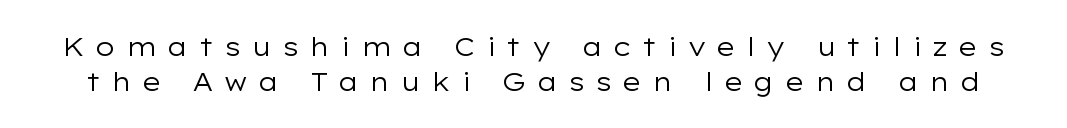
{"italic": "no", "bold": "no", "underline": "no", "line_spacing": "normal", "line_spacing_ratio": 1.33, "letter_spacing": "wide", "letter_spacing_em": 0.39, "glyph_px": 26}
